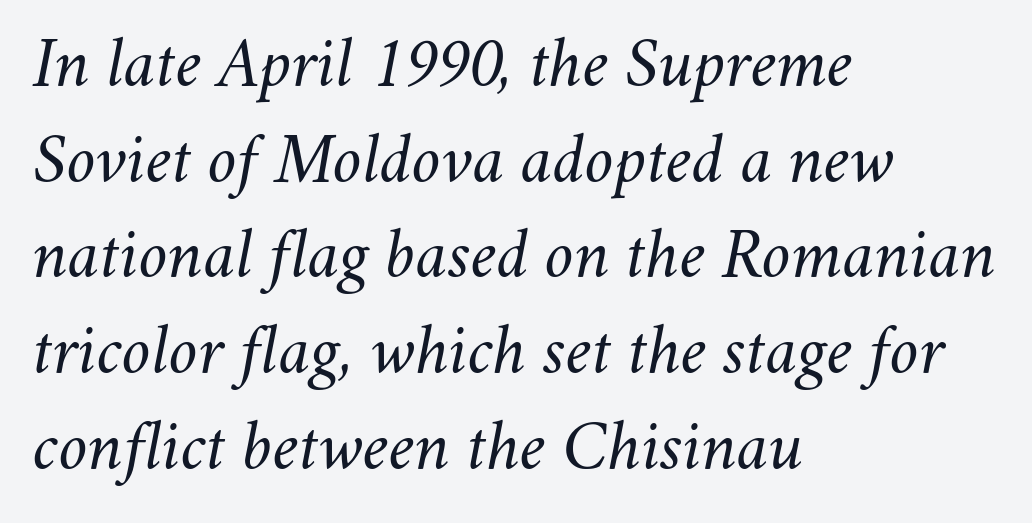
Horizontal bands of white between lines are of average thickness. The foot of each line stays bare and open. Reading down the block, your eye returns to a fixed left position each line. Ink coverage per letter is moderate at most. A typesetter would call this zero additional tracking. Tall strokes in this sample are angled rather than plumb.
